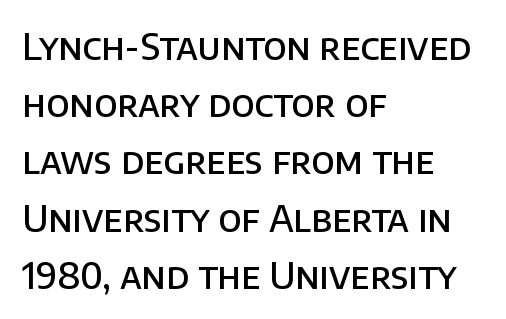
Q: Is the text bold? A: Semi-bold.
Q: Is the text italic (slanted)? A: No, it is upright.
Q: Is the typeface a serif or a sans-serif typeface? A: Sans-serif.
Q: Is the text underlined? A: No.
Q: How is the paragraph aligned? A: Left-aligned.
Q: Is the spacing between letters normal or unusually wide? A: Normal.
Q: Is the spacing between lines tight, normal or loose? A: Normal.
Q: Width (condensed, normal, or wide)? A: Normal.
Q: Stroke contrast? A: Low.
Q: x-height? A: Large.
Q: Monospaced? A: No.
